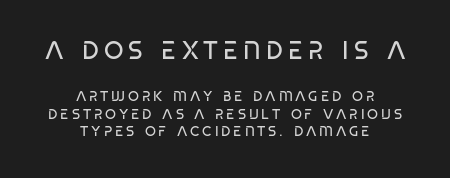
Q: Is the text bold? A: No.
Q: Is the text italic (slanted)? A: No, it is upright.
Q: Is the text underlined? A: No.
Q: How is the paragraph aligned? A: Centered.
Q: Is the spacing between letters normal or unusually wide? A: Unusually wide.
Q: Which block of text is set in a larger size, the first (top) or the second (bottom)? A: The first (top) one.
